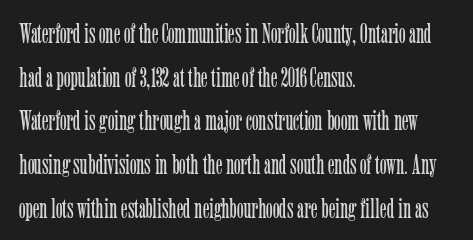
The image shows 28 px light, condensed serif type, upright; set left-aligned, normal line spacing (1.56x), normal letter spacing, not underlined; low stroke contrast and a medium x-height.
